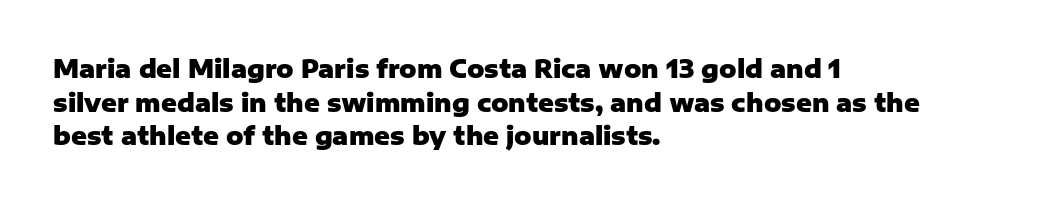
{"italic": "no", "bold": "yes", "underline": "no", "align": "left", "line_spacing": "normal", "line_spacing_ratio": 1.4, "letter_spacing": "normal", "letter_spacing_em": 0.0, "glyph_px": 24}
